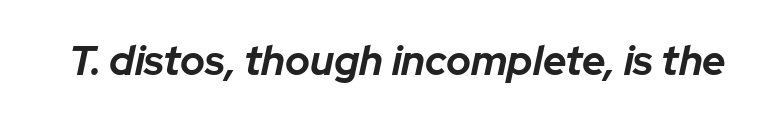
The image shows 41 px bold type, italic (leaning right); set normal letter spacing, not underlined; low stroke contrast and a medium x-height.
